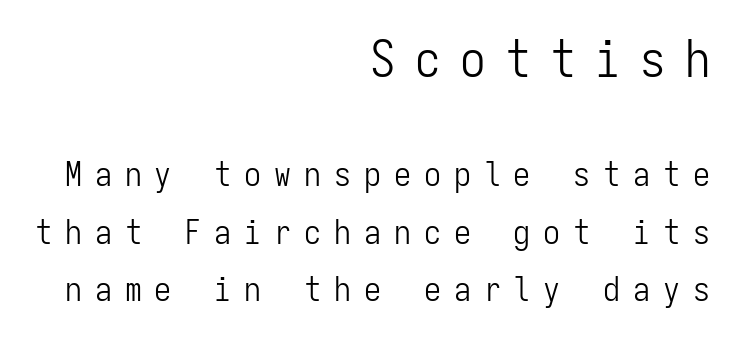
The image shows 51 px light, condensed sans-serif type, upright, monospaced; set right-aligned, normal line spacing (1.68x), unusually wide letter spacing (+0.38 em), not underlined; the first (top) block is 1.5x larger; low stroke contrast and a medium x-height.
